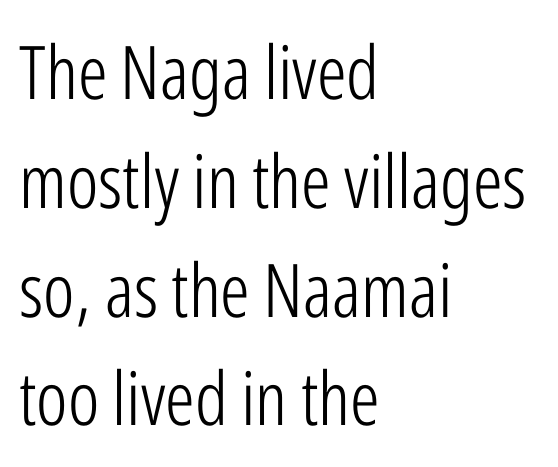
The image shows 74 px light, condensed sans-serif type, upright; set left-aligned, normal line spacing (1.47x), normal letter spacing, not underlined; low stroke contrast and a medium x-height.
